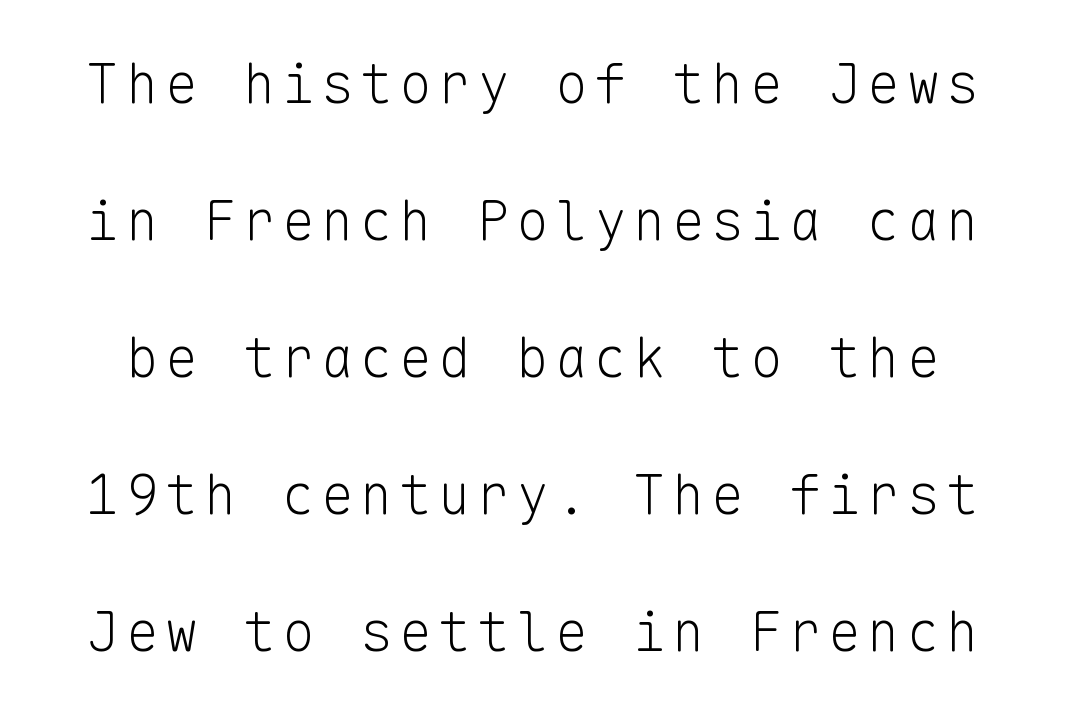
Type without underlining. Vertical spacing — loose. Check where the strokes stop: nothing finishes them off — pure sans. Every stem runs plumb, perpendicular to the baseline. Stems and bowls with no extra thickness — not bold. Do the characters align in a grid? Yes, the font is monospaced.
